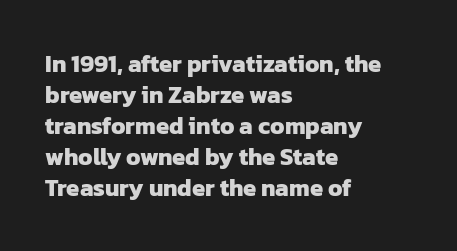
{"bold": "yes", "underline": "no", "align": "left", "line_spacing": "normal", "line_spacing_ratio": 1.29, "letter_spacing": "normal", "letter_spacing_em": 0.0, "glyph_px": 24}
